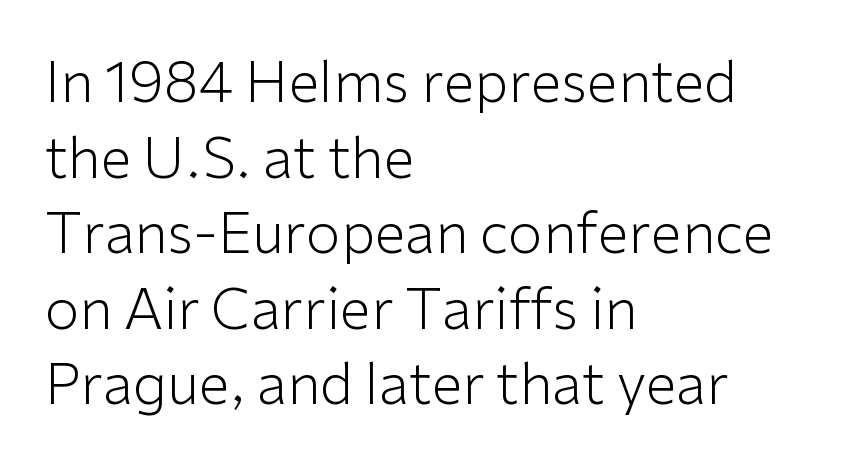
You could call the tracking neutral — neither tight nor loose. Is the stroke heavy? The answer is a plain regular-or-lighter. Words float on clear page, feet unadorned. The leading is moderate, giving the passage an even texture. This sample has the flowing, uneven cadence of proportional lettering.
